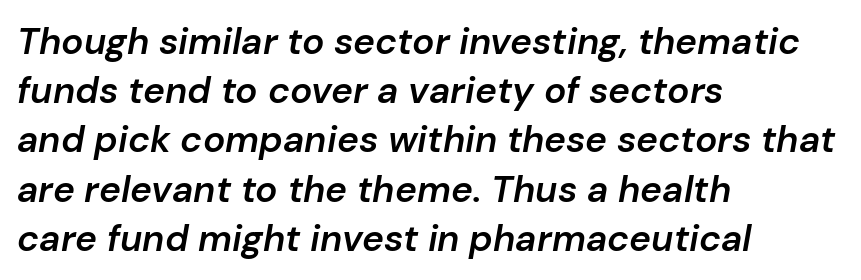
{"italic": "yes", "lean": "right", "slant_degrees": 10, "bold": "semi", "weight": "semibold", "width": "normal", "stroke_contrast": "low", "x_height": "medium", "monospaced": "no", "underline": "no", "align": "left", "line_spacing": "normal", "line_spacing_ratio": 1.33, "letter_spacing": "normal", "letter_spacing_em": 0.0, "glyph_px": 37}
